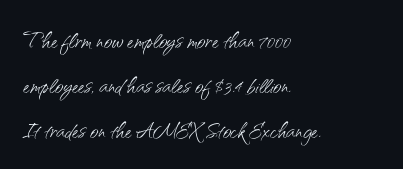
Q: Is the text bold? A: No.
Q: Is the text italic (slanted)? A: Yes.
Q: Is the typeface a serif or a sans-serif typeface? A: Sans-serif.
Q: Is the text underlined? A: No.
Q: How is the paragraph aligned? A: Left-aligned.
Q: Is the spacing between letters normal or unusually wide? A: Normal.
Q: Is the spacing between lines tight, normal or loose? A: Normal.
Q: Width (condensed, normal, or wide)? A: Normal.
Q: Stroke contrast? A: Medium.
Q: x-height? A: Small.
Q: Monospaced? A: No.
